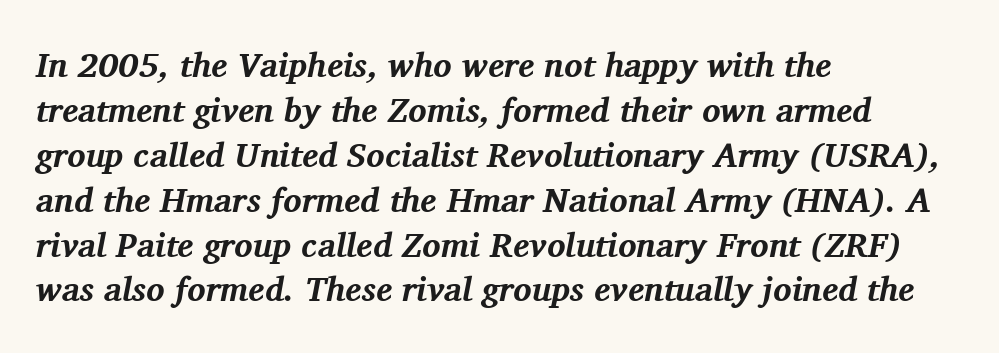
Small tapered or slab feet sit at the stroke ends, so this counts as serif. The specimen omits any rule beneath the text block's lines. The letters are slanted; this is an italic face. What's the leading like? Ordinary, nothing unusual. Looks like regular typesetting: each glyph gets only the width it needs.
